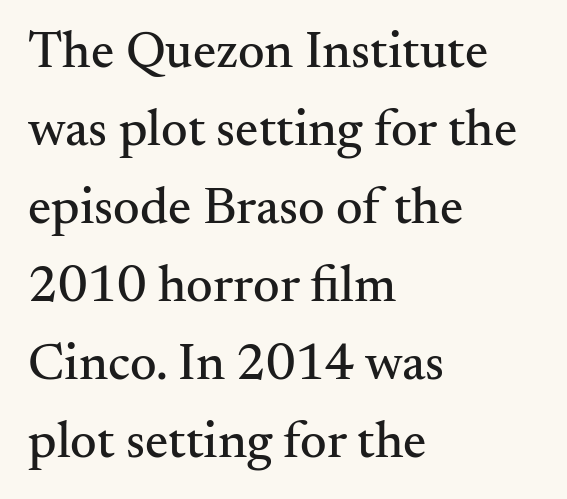
{"serif": "yes", "italic": "no", "width": "normal", "stroke_contrast": "medium", "x_height": "small", "monospaced": "no", "underline": "no", "align": "left", "line_spacing": "normal", "line_spacing_ratio": 1.5, "letter_spacing": "normal", "letter_spacing_em": 0.0, "glyph_px": 52}
